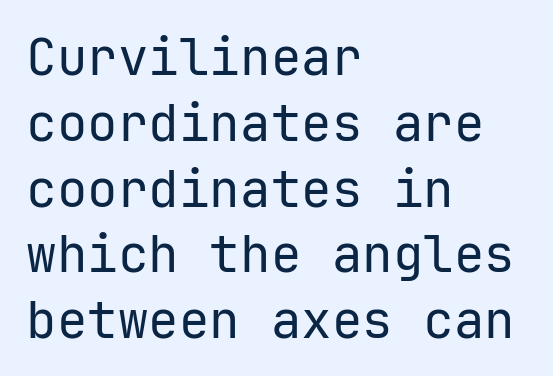
The image shows 51 px regular-weight sans-serif type, upright; set left-aligned, normal line spacing (1.29x), normal letter spacing, not underlined; low stroke contrast and a medium x-height.
